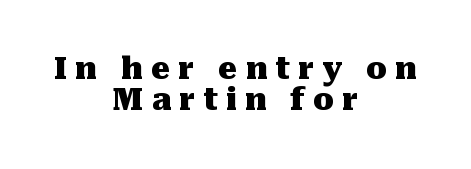
Display-style spreading of the glyphs; the letterfit is very open. The whitespace from short lines is split evenly between both sides. The leading is snug, giving the passage a crowded texture. Beneath every word, the page is bare.
